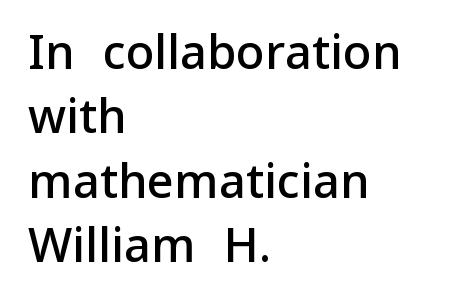
The image shows 47 px semibold sans-serif type, upright; set left-aligned, normal line spacing (1.37x), normal letter spacing, not underlined; low stroke contrast and a medium x-height.
